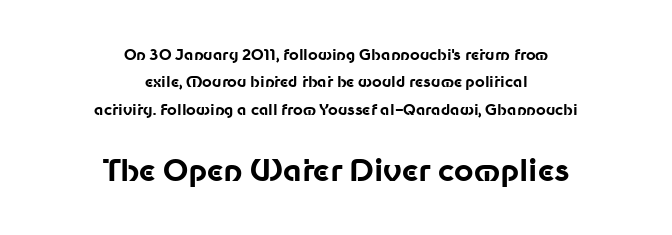
Q: Is the text bold? A: Yes.
Q: Is the text italic (slanted)? A: No, it is upright.
Q: Is the typeface a serif or a sans-serif typeface? A: Sans-serif.
Q: Is the text underlined? A: No.
Q: How is the paragraph aligned? A: Centered.
Q: Is the spacing between letters normal or unusually wide? A: Normal.
Q: Which block of text is set in a larger size, the first (top) or the second (bottom)? A: The second (bottom) one.
Q: Width (condensed, normal, or wide)? A: Normal.
Q: Stroke contrast? A: Low.
Q: x-height? A: Medium.
Q: Monospaced? A: No.
